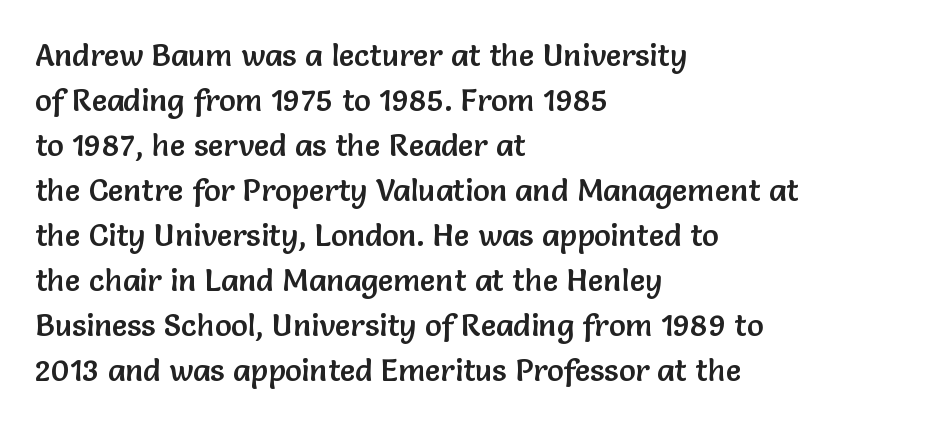
{"serif": "no", "italic": "no", "width": "normal", "stroke_contrast": "low", "x_height": "medium", "monospaced": "no", "underline": "no", "align": "left", "line_spacing": "normal", "line_spacing_ratio": 1.45, "letter_spacing": "normal", "letter_spacing_em": 0.0, "glyph_px": 31}
